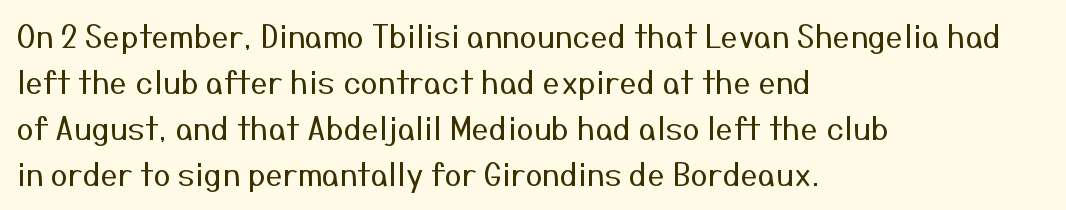
The image shows 31 px regular-weight sans-serif type, upright; set left-aligned, normal line spacing (1.48x), normal letter spacing, not underlined; medium stroke contrast and a medium x-height.
